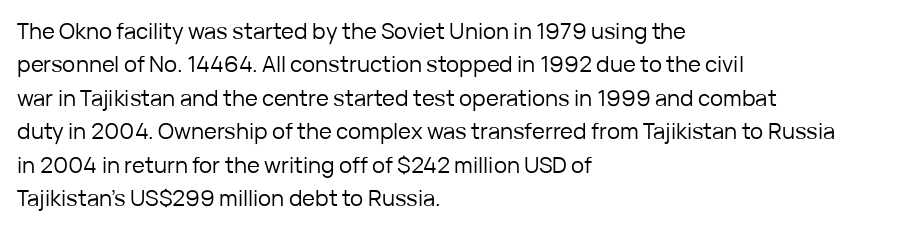
{"italic": "no", "bold": "no", "underline": "no", "align": "left", "line_spacing": "normal", "line_spacing_ratio": 1.52, "letter_spacing": "normal", "letter_spacing_em": 0.0, "glyph_px": 22}
